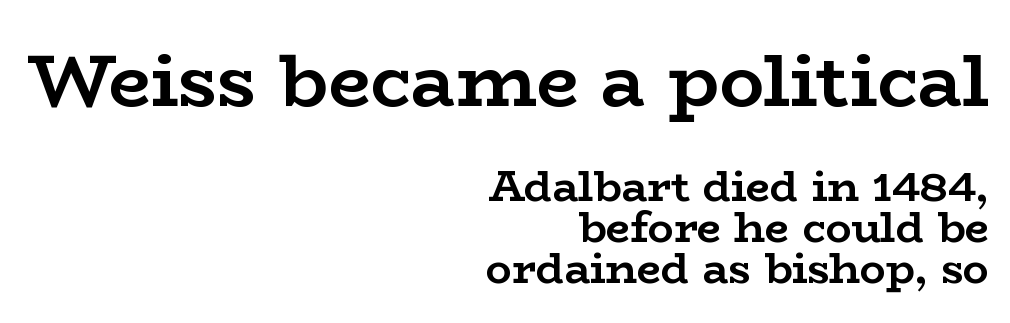
The image shows 75 px semibold, wide serif type, upright; set right-aligned, tight line spacing (0.95x), normal letter spacing, not underlined; the first (top) block is 1.74x larger; low stroke contrast and a medium x-height.
